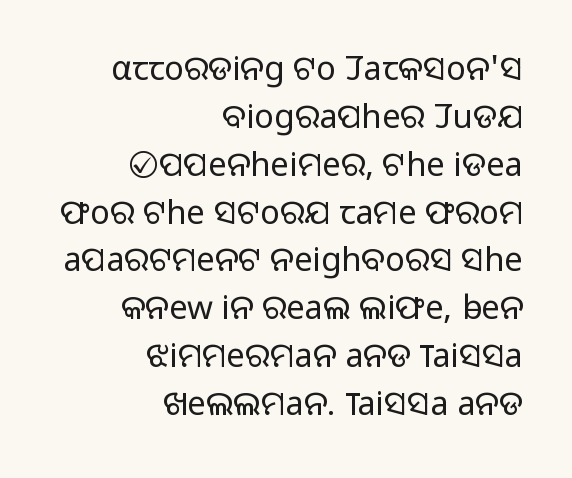
Q: Is the text bold? A: No.
Q: Is the text italic (slanted)? A: No, it is upright.
Q: Is the typeface a serif or a sans-serif typeface? A: Sans-serif.
Q: Is the text underlined? A: No.
Q: How is the paragraph aligned? A: Right-aligned.
Q: Is the spacing between letters normal or unusually wide? A: Normal.
Q: Is the spacing between lines tight, normal or loose? A: Normal.
Q: Width (condensed, normal, or wide)? A: Normal.
Q: Stroke contrast? A: Low.
Q: x-height? A: Medium.
Q: Monospaced? A: No.
